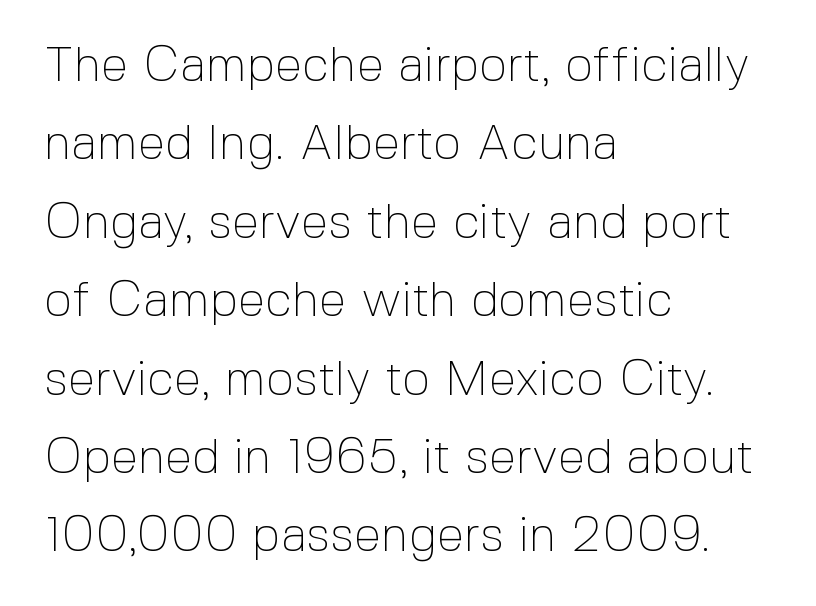
The space beneath each line is pristine and unruled. No extra ink here — the face is not bold. Grotesque or geometric, the face here clearly has no serifs. Line beginnings align vertically; line endings do not. The designer left line spacing at the default. Unlike italic type, these characters show no tilt at all.
